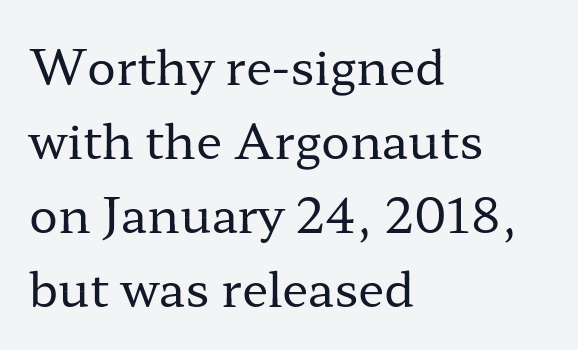
{"serif": "yes", "italic": "no", "bold": "no", "weight": "regular", "width": "wide", "stroke_contrast": "low", "x_height": "medium", "monospaced": "no", "underline": "no", "align": "left", "line_spacing": "normal", "line_spacing_ratio": 1.54, "letter_spacing": "normal", "letter_spacing_em": 0.0, "glyph_px": 48}
